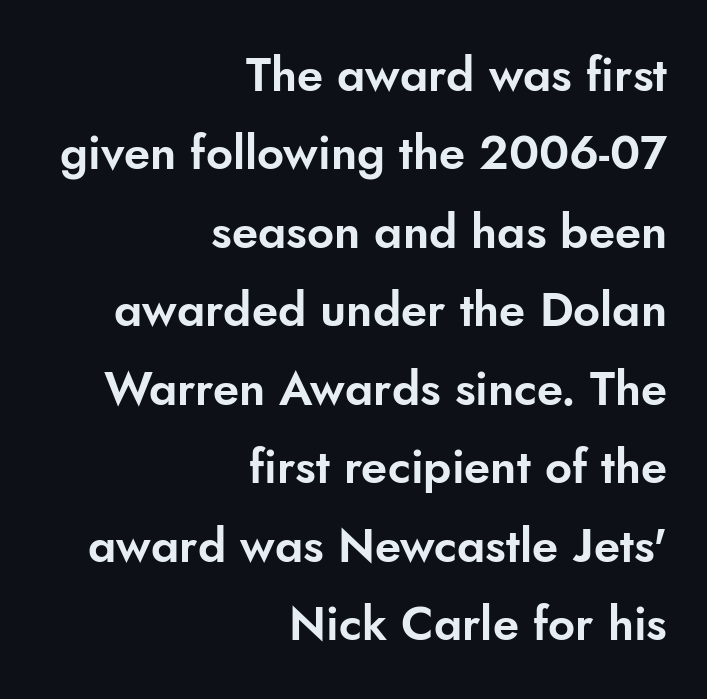
Designer's note — italics off, roman on. Compared with typical body copy, the letter spacing here is the same. These lines sit exactly where default settings would place them. This rendering employs a face without finishing strokes, i.e., a sans-serif. Underline: absent.
